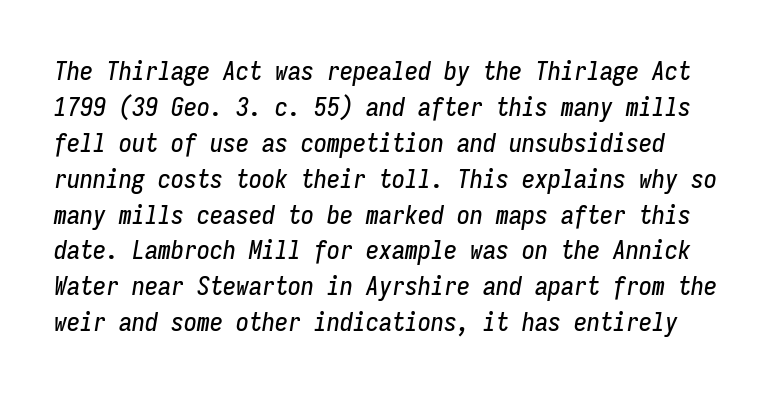
{"italic": "yes", "lean": "right", "slant_degrees": 9, "underline": "no", "line_spacing": "normal", "line_spacing_ratio": 1.38, "letter_spacing": "normal", "letter_spacing_em": 0.0, "glyph_px": 26}
